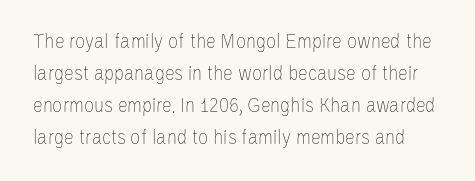
Q: Is the text bold? A: No.
Q: Is the text italic (slanted)? A: No, it is upright.
Q: Is the text underlined? A: No.
Q: Is the spacing between letters normal or unusually wide? A: Normal.
Q: Is the spacing between lines tight, normal or loose? A: Normal.
